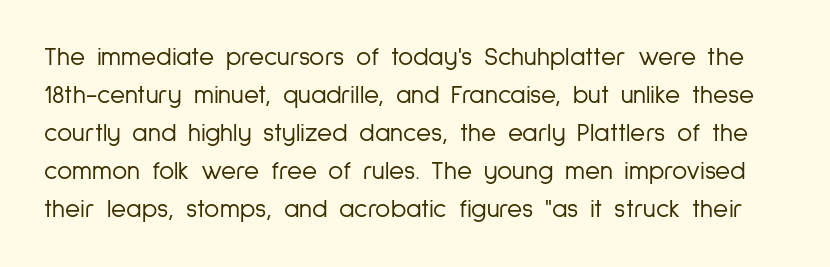
{"italic": "no", "bold": "no", "underline": "no", "line_spacing": "normal", "line_spacing_ratio": 1.46, "letter_spacing": "normal", "letter_spacing_em": 0.0, "glyph_px": 26}
